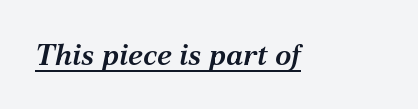
The image shows 30 px semibold serif type, italic (leaning right); set normal letter spacing, underlined; medium stroke contrast and a medium x-height.
